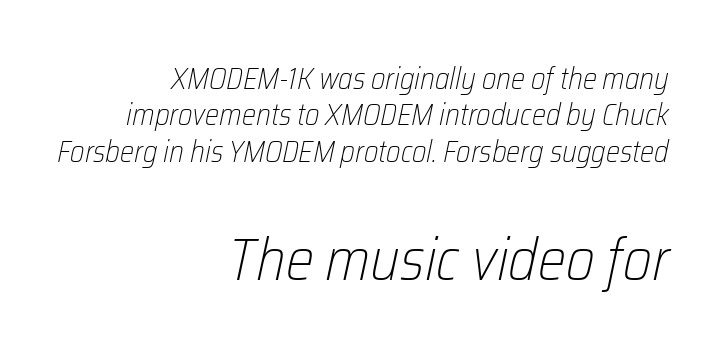
If you squint, the bottom block still reads clearly — it's the larger of the two. Here the glyphs are tracked normally, forming tight word shapes. Visually the block forms a straight wall on the right and a jagged coastline on the left. The rendering uses natural spacing where letterforms have individual widths.
